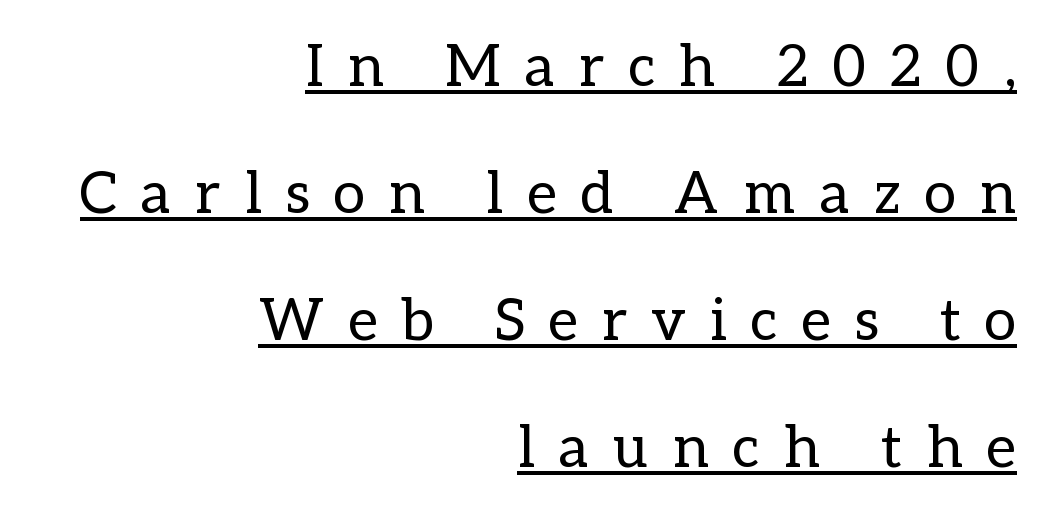
{"italic": "no", "bold": "no", "weight": "regular", "width": "normal", "stroke_contrast": "low", "x_height": "medium", "monospaced": "no", "underline": "yes", "align": "right", "line_spacing": "loose", "line_spacing_ratio": 2.19, "letter_spacing": "wide", "letter_spacing_em": 0.42, "glyph_px": 58}
